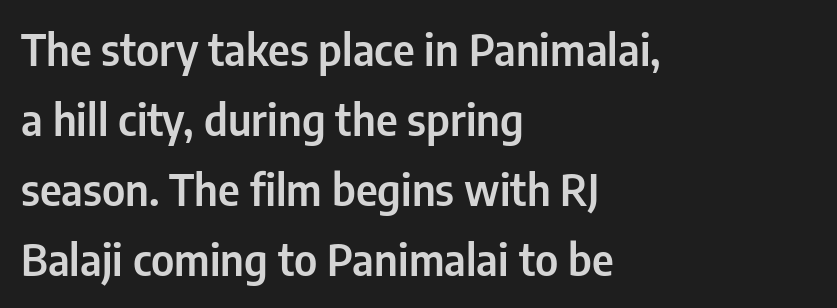
I'd call this a sans setting — the letters go barefoot. Each letter keeps its own natural width here, so spacing adapts to shape. Spacing between characters is what you'd get straight out of the box. Any mark beneath the type? The region is blank. When letters stand straight like this, we call the style roman or upright. Notice how descenders clear the ascenders below comfortably — that's standard leading.
